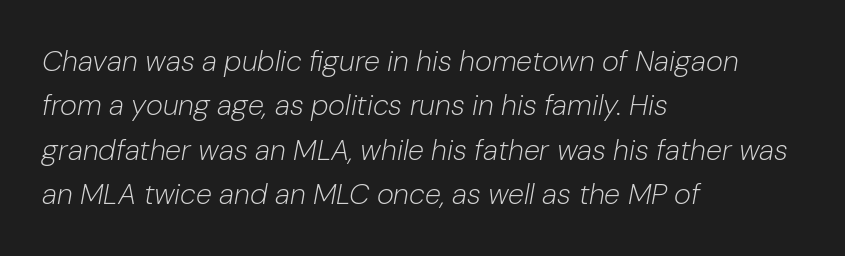
The image shows 29 px light type, italic (leaning right); set left-aligned, normal line spacing (1.53x), normal letter spacing, not underlined; low stroke contrast and a medium x-height.
